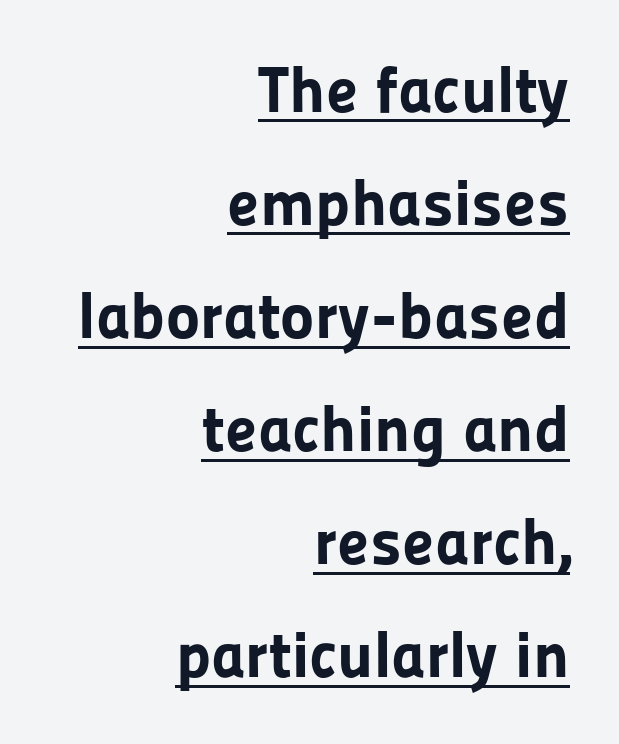
The image shows 65 px bold sans-serif type, upright; set right-aligned, line spacing 1.74x, normal letter spacing, underlined; low stroke contrast and a medium x-height.
